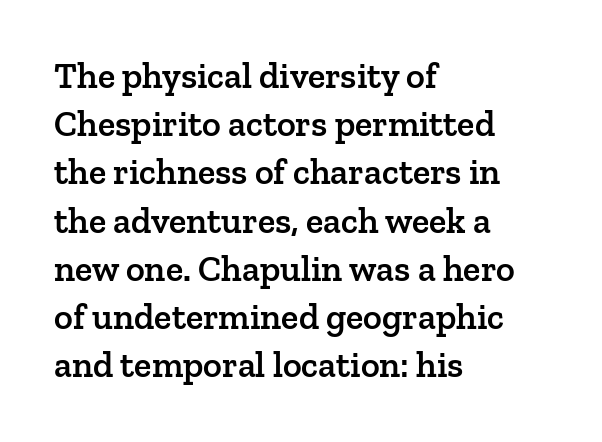
The image shows 36 px semibold serif type, upright; set left-aligned, normal line spacing (1.34x), normal letter spacing, not underlined; low stroke contrast and a medium x-height.
